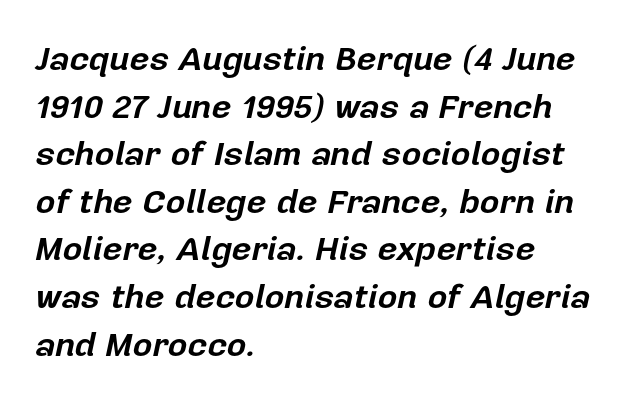
Q: Is the text bold? A: Yes.
Q: Is the text italic (slanted)? A: Yes, it leans right by about 12 degrees.
Q: Is the text underlined? A: No.
Q: How is the paragraph aligned? A: Left-aligned.
Q: Is the spacing between letters normal or unusually wide? A: Normal.
Q: Is the spacing between lines tight, normal or loose? A: Normal.
Q: Width (condensed, normal, or wide)? A: Normal.
Q: Stroke contrast? A: Low.
Q: x-height? A: Medium.
Q: Monospaced? A: No.
